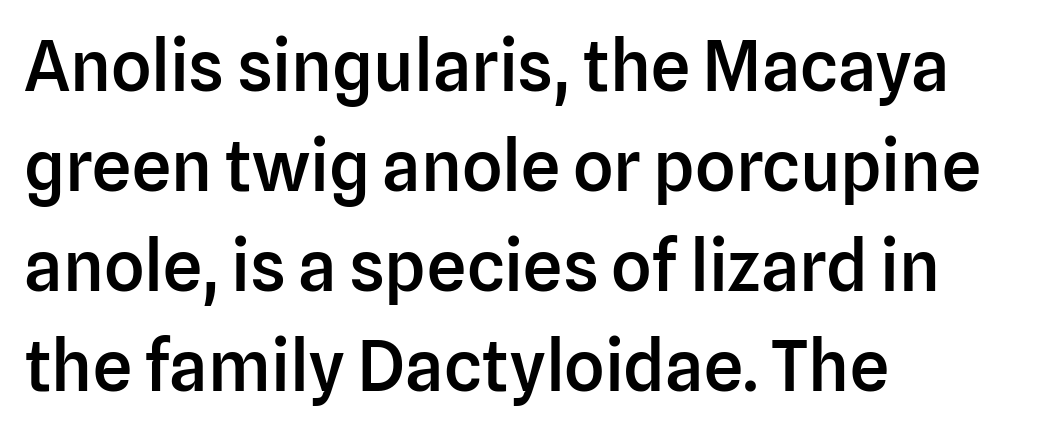
The image shows 70 px semibold sans-serif type, upright; set left-aligned, normal line spacing (1.43x), normal letter spacing, not underlined; low stroke contrast and a medium x-height.
